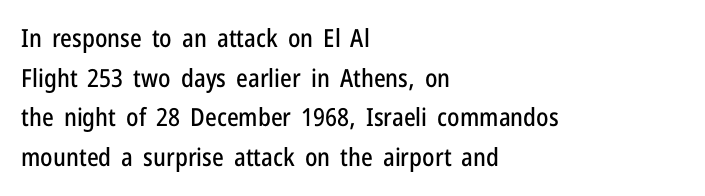
Q: Is the text italic (slanted)? A: No, it is upright.
Q: Is the text underlined? A: No.
Q: How is the paragraph aligned? A: Left-aligned.
Q: Is the spacing between letters normal or unusually wide? A: Normal.
Q: Is the spacing between lines tight, normal or loose? A: Normal.
